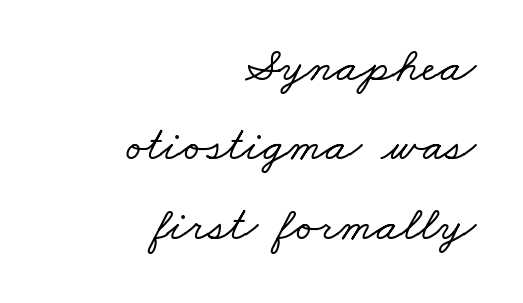
The image shows 49 px wide serif type; set right-aligned, normal line spacing (1.62x), normal letter spacing, not underlined; low stroke contrast and a small x-height.
